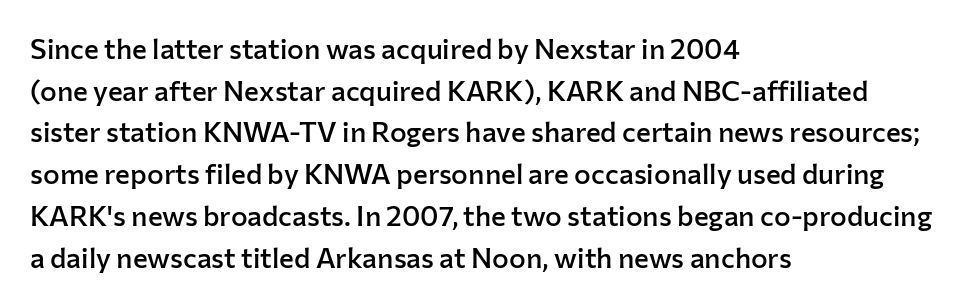
{"serif": "no", "italic": "no", "bold": "semi", "weight": "semibold", "width": "normal", "stroke_contrast": "low", "x_height": "medium", "monospaced": "no", "underline": "no", "align": "left", "line_spacing": "normal", "line_spacing_ratio": 1.49, "letter_spacing": "normal", "letter_spacing_em": 0.0, "glyph_px": 28}
